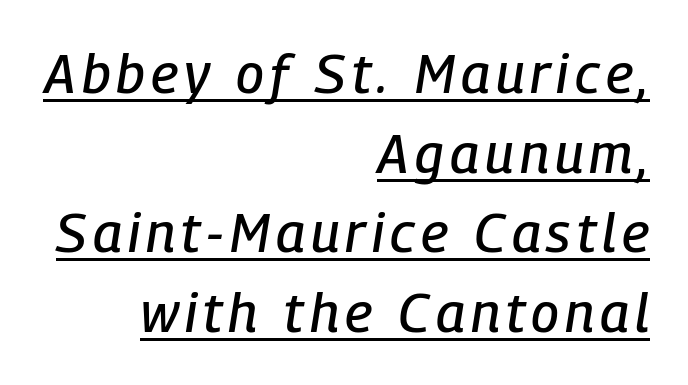
The image shows 55 px condensed type, italic (leaning right); set right-aligned, normal line spacing (1.45x), underlined; low stroke contrast and a medium x-height.
